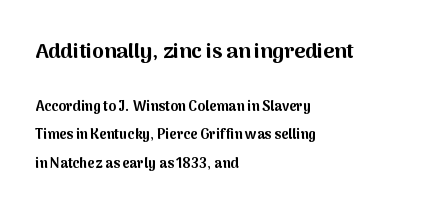
Q: Is the text bold? A: Yes.
Q: Is the text italic (slanted)? A: No, it is upright.
Q: Is the text underlined? A: No.
Q: How is the paragraph aligned? A: Left-aligned.
Q: Is the spacing between letters normal or unusually wide? A: Normal.
Q: Is the spacing between lines tight, normal or loose? A: Loose.
Q: Which block of text is set in a larger size, the first (top) or the second (bottom)? A: The first (top) one.
